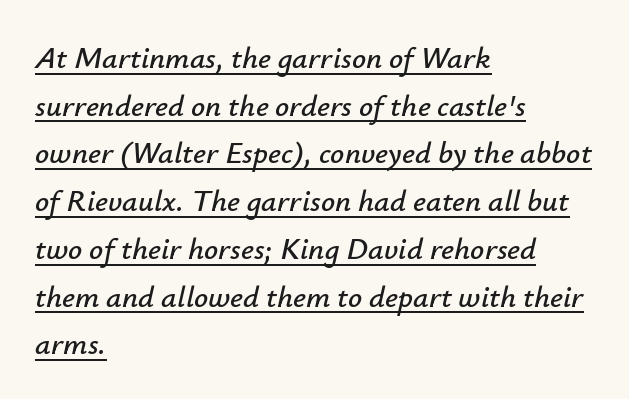
Q: Is the text italic (slanted)? A: Yes, it leans right by about 12 degrees.
Q: Is the text underlined? A: Yes.
Q: How is the paragraph aligned? A: Left-aligned.
Q: Is the spacing between letters normal or unusually wide? A: Normal.
Q: Is the spacing between lines tight, normal or loose? A: Normal.
Q: Width (condensed, normal, or wide)? A: Normal.
Q: Stroke contrast? A: Low.
Q: x-height? A: Small.
Q: Monospaced? A: No.
